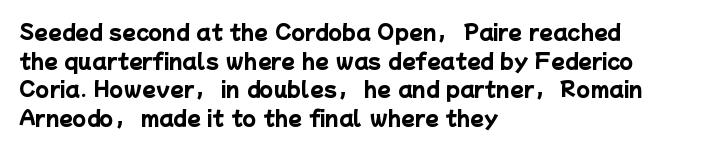
The image shows 20 px bold type; set left-aligned, normal line spacing (1.43x), normal letter spacing, not underlined.
